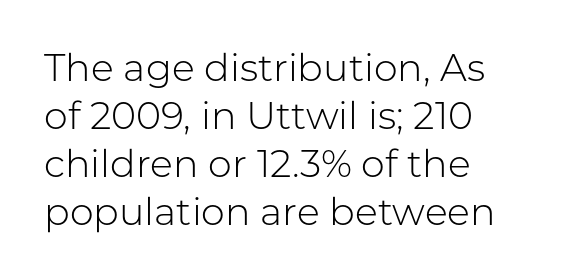
Ordinary non-slanted type is in use. In CSS terms this would be text-align: left. The passage shown is typeset with a sans-serif family. Type without underlining. The letters advance in unequal steps, a hallmark of proportional type.
